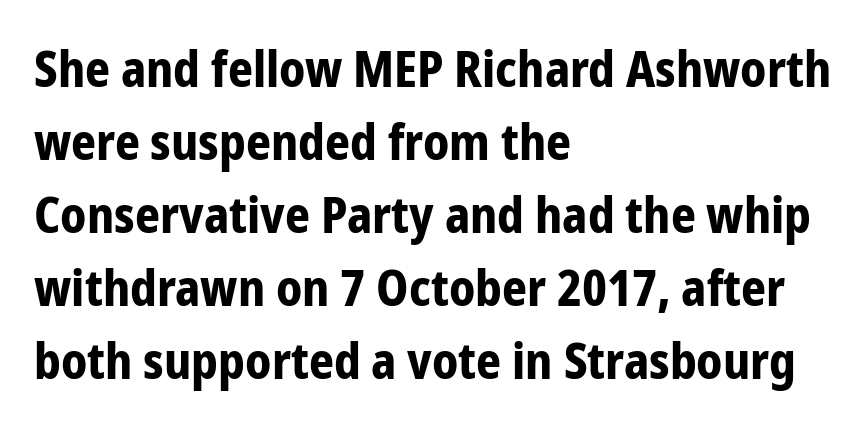
Q: Is the text bold? A: Yes.
Q: Is the text italic (slanted)? A: No, it is upright.
Q: Is the typeface a serif or a sans-serif typeface? A: Sans-serif.
Q: Is the text underlined? A: No.
Q: How is the paragraph aligned? A: Left-aligned.
Q: Is the spacing between letters normal or unusually wide? A: Normal.
Q: Is the spacing between lines tight, normal or loose? A: Normal.
Q: Width (condensed, normal, or wide)? A: Condensed.
Q: Stroke contrast? A: Low.
Q: x-height? A: Medium.
Q: Monospaced? A: No.
